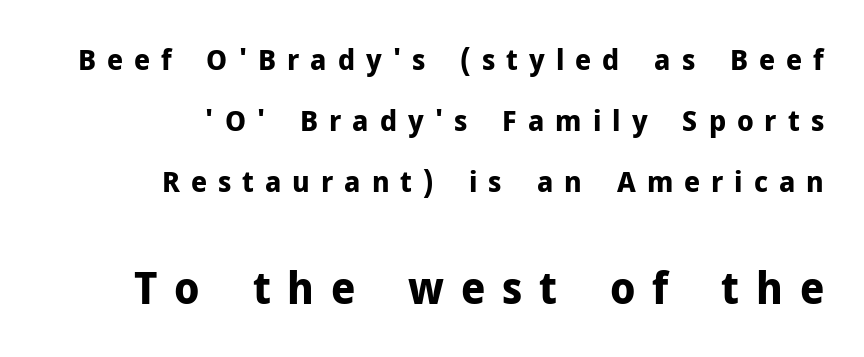
{"serif": "no", "italic": "no", "bold": "yes", "weight": "bold", "width": "normal", "stroke_contrast": "low", "x_height": "medium", "monospaced": "no", "underline": "no", "align": "right", "line_spacing": "loose", "line_spacing_ratio": 2.11, "letter_spacing": "wide", "letter_spacing_em": 0.38, "larger_block": "second", "size_ratio": 1.52, "glyph_px": 44}
